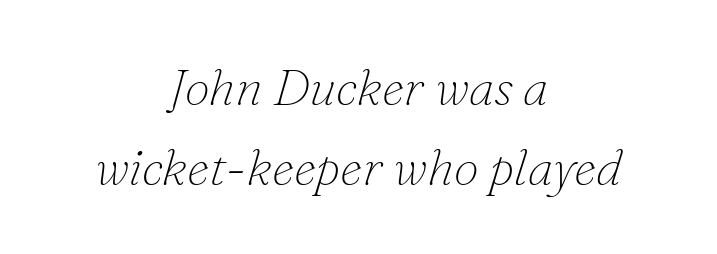
Q: Is the text bold? A: No.
Q: Is the text italic (slanted)? A: Yes, it leans right by about 16 degrees.
Q: Is the typeface a serif or a sans-serif typeface? A: Serif.
Q: Is the text underlined? A: No.
Q: How is the paragraph aligned? A: Centered.
Q: Is the spacing between letters normal or unusually wide? A: Normal.
Q: Is the spacing between lines tight, normal or loose? A: Normal.
Q: Width (condensed, normal, or wide)? A: Normal.
Q: Stroke contrast? A: Low.
Q: x-height? A: Small.
Q: Monospaced? A: No.
